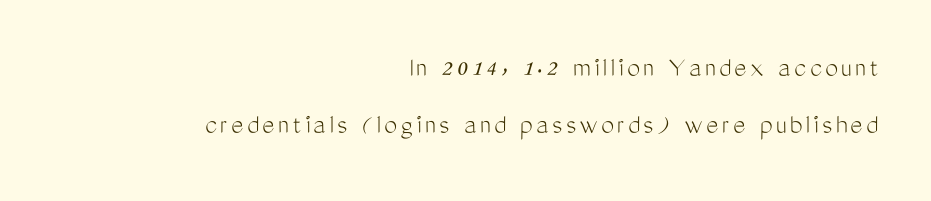
{"serif": "no", "italic": "no", "bold": "no", "weight": "light", "width": "condensed", "stroke_contrast": "medium", "x_height": "medium", "monospaced": "no", "underline": "no", "align": "right", "line_spacing": "loose", "line_spacing_ratio": 1.95, "glyph_px": 29}
